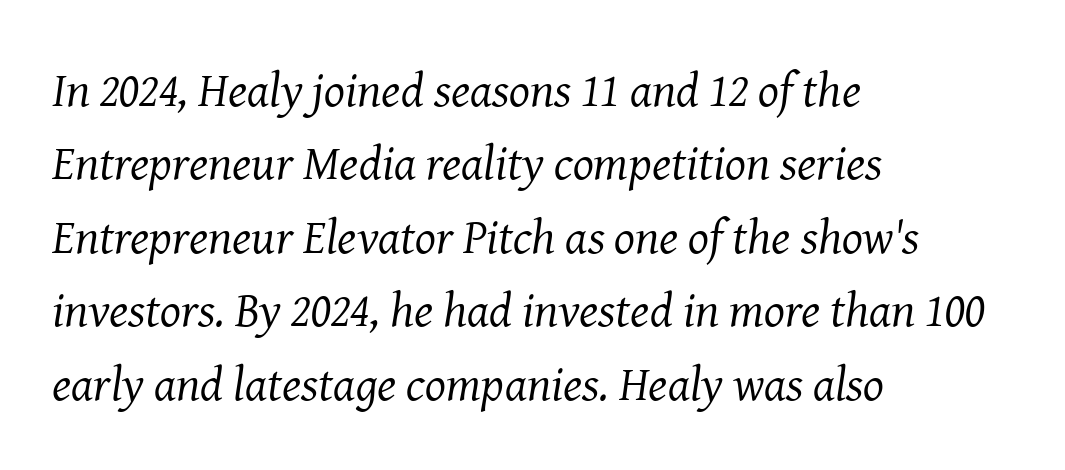
{"serif": "yes", "italic": "yes", "lean": "right", "slant_degrees": 8, "bold": "no", "weight": "regular", "width": "normal", "stroke_contrast": "medium", "x_height": "medium", "monospaced": "no", "underline": "no", "align": "left", "line_spacing": "normal", "line_spacing_ratio": 1.5, "letter_spacing": "normal", "letter_spacing_em": 0.0, "glyph_px": 49}
